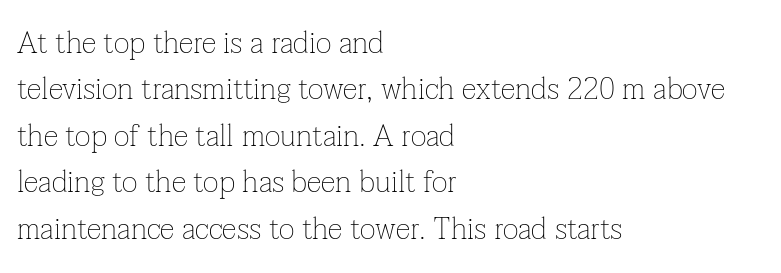
The image shows 30 px thin serif type, upright; set left-aligned, normal line spacing (1.55x), normal letter spacing, not underlined; low stroke contrast and a medium x-height.
